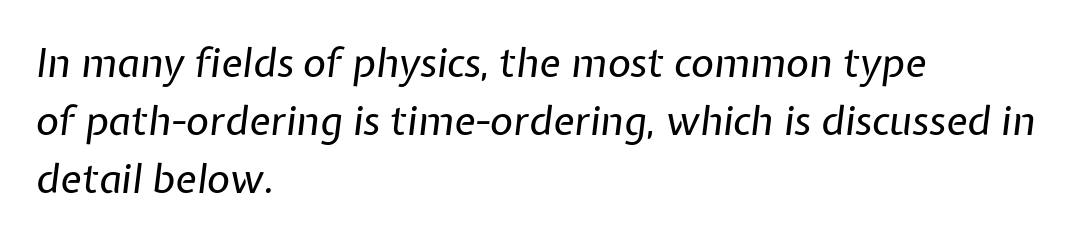
Q: Is the text bold? A: No.
Q: Is the text italic (slanted)? A: Yes, it leans right by about 7 degrees.
Q: Is the text underlined? A: No.
Q: How is the paragraph aligned? A: Left-aligned.
Q: Is the spacing between letters normal or unusually wide? A: Normal.
Q: Is the spacing between lines tight, normal or loose? A: Normal.
Q: Width (condensed, normal, or wide)? A: Normal.
Q: Stroke contrast? A: Low.
Q: x-height? A: Medium.
Q: Monospaced? A: No.
